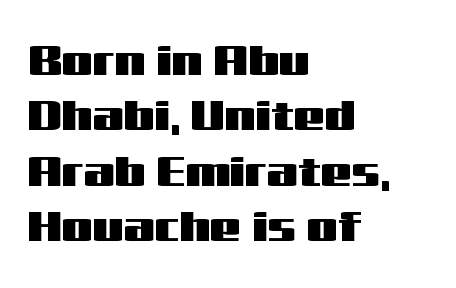
Q: Is the text italic (slanted)? A: No, it is upright.
Q: Is the typeface a serif or a sans-serif typeface? A: Sans-serif.
Q: Is the text underlined? A: No.
Q: How is the paragraph aligned? A: Left-aligned.
Q: Is the spacing between letters normal or unusually wide? A: Normal.
Q: Is the spacing between lines tight, normal or loose? A: Normal.
Q: Width (condensed, normal, or wide)? A: Wide.
Q: Stroke contrast? A: Medium.
Q: x-height? A: Medium.
Q: Monospaced? A: No.
